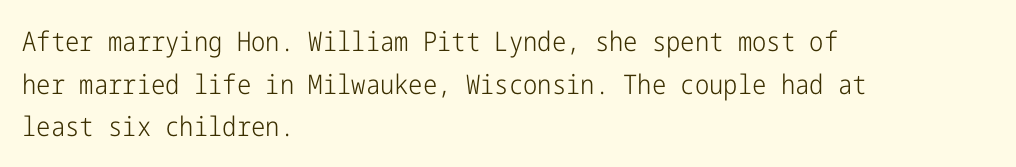
{"italic": "no", "bold": "no", "underline": "no", "align": "left", "line_spacing": "normal", "line_spacing_ratio": 1.58, "letter_spacing": "normal", "letter_spacing_em": 0.0, "glyph_px": 27}
